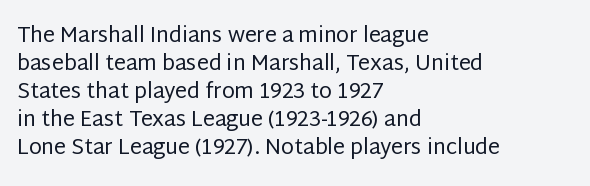
Q: Is the text bold? A: No.
Q: Is the text italic (slanted)? A: No, it is upright.
Q: Is the text underlined? A: No.
Q: How is the paragraph aligned? A: Left-aligned.
Q: Is the spacing between letters normal or unusually wide? A: Normal.
Q: Is the spacing between lines tight, normal or loose? A: Normal.
